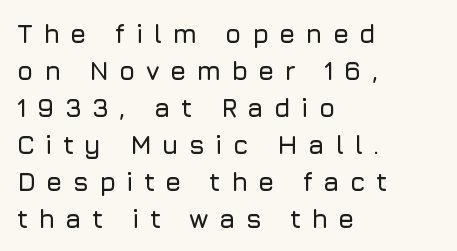
Is the letter spacing exaggerated? Yes — the characters are pushed far apart. This is roman type, the default non-slanted kind. Descender tails drop into unmarked territory. The rendering anchors every line to the left-hand side. The rendering uses a moderate line-height, typical for paragraphs.
